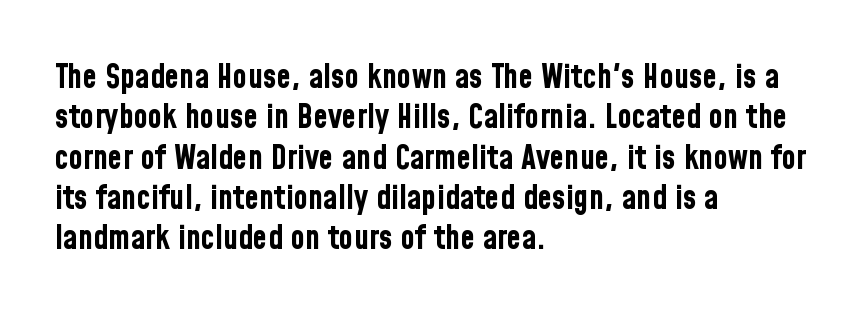
No italicization has been applied; the sample stays upright. The paragraph has a hard left edge and a soft right edge. The letterforms sit shoulder to shoulder at normal distance. What weight is shown? A full bold with thick strokes. Letters rest on an invisible, unmarked baseline. Letterform terminals end flat and unadorned throughout the passage.
